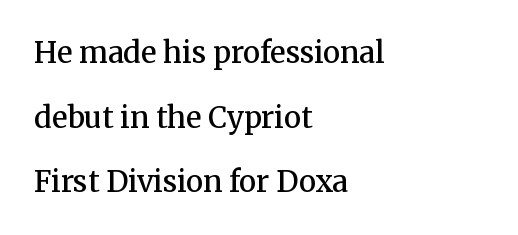
{"serif": "yes", "italic": "no", "bold": "semi", "weight": "semibold", "width": "normal", "stroke_contrast": "medium", "x_height": "medium", "monospaced": "no", "underline": "no", "align": "left", "line_spacing": "loose", "line_spacing_ratio": 2.23, "letter_spacing": "normal", "letter_spacing_em": 0.0, "glyph_px": 29}
